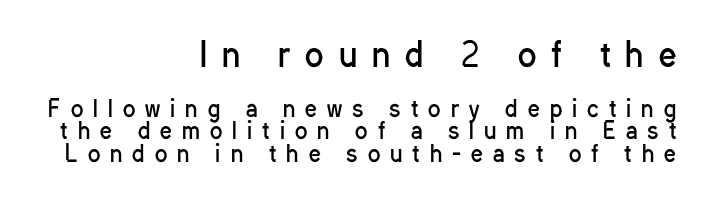
{"serif": "no", "italic": "no", "bold": "no", "weight": "regular", "width": "condensed", "stroke_contrast": "low", "x_height": "medium", "monospaced": "no", "underline": "no", "align": "right", "line_spacing": "tight", "line_spacing_ratio": 0.97, "letter_spacing": "wide", "letter_spacing_em": 0.44, "larger_block": "first", "size_ratio": 1.48, "glyph_px": 34}
